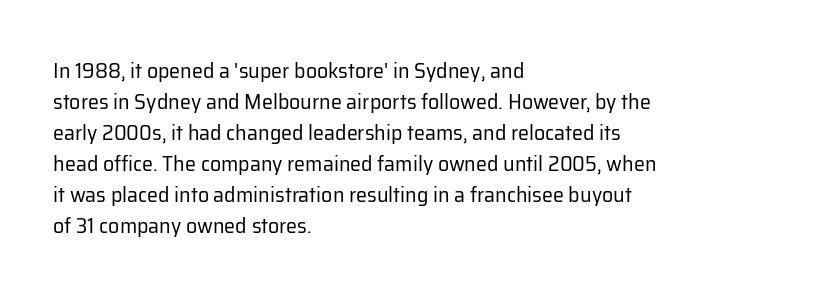
The image shows 22 px text type, upright; set left-aligned, normal line spacing (1.41x), normal letter spacing, not underlined.
